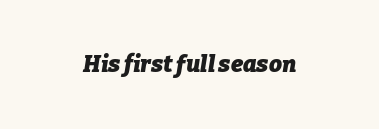
{"italic": "yes", "lean": "right", "slant_degrees": 9, "bold": "yes", "underline": "no", "letter_spacing": "normal", "letter_spacing_em": 0.0, "glyph_px": 23}
